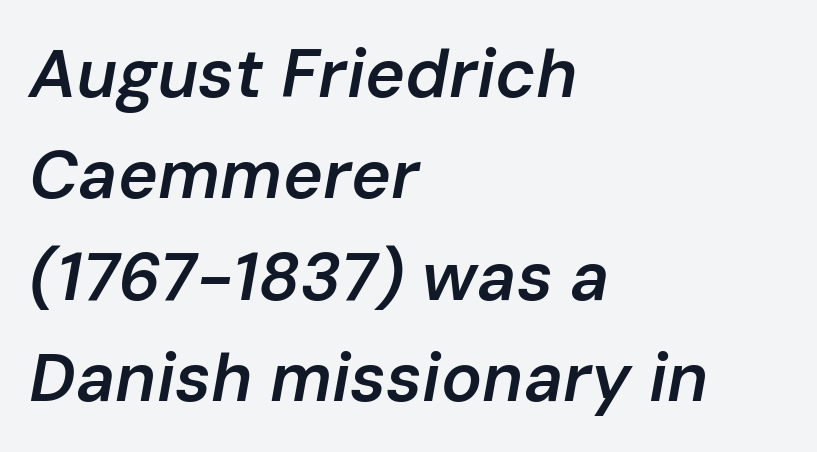
Q: Is the text bold? A: Semi-bold.
Q: Is the text italic (slanted)? A: Yes, it leans right by about 10 degrees.
Q: Is the text underlined? A: No.
Q: How is the paragraph aligned? A: Left-aligned.
Q: Is the spacing between letters normal or unusually wide? A: Normal.
Q: Is the spacing between lines tight, normal or loose? A: Normal.
Q: Width (condensed, normal, or wide)? A: Normal.
Q: Stroke contrast? A: Low.
Q: x-height? A: Medium.
Q: Monospaced? A: No.
